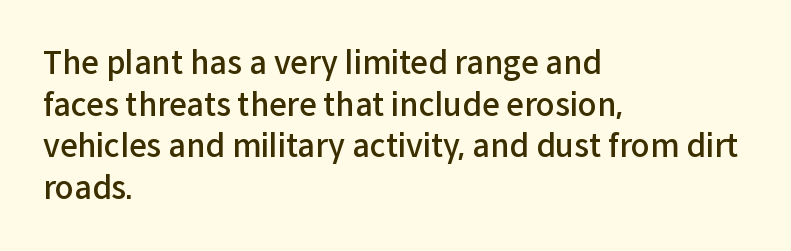
Honestly, the row spacing looks completely unremarkable. Font category for this specimen: sans-serif. Caption: multi-line text, flush left, ragged right. These lines carry some extra weight — a demibold, not a full bold.
